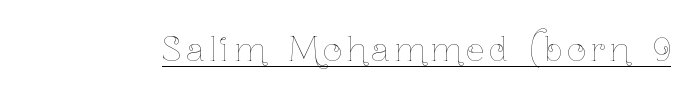
Q: Is the text bold? A: No.
Q: Is the text italic (slanted)? A: No, it is upright.
Q: Is the text underlined? A: Yes.
Q: Width (condensed, normal, or wide)? A: Condensed.
Q: Stroke contrast? A: Low.
Q: x-height? A: Medium.
Q: Monospaced? A: No.
